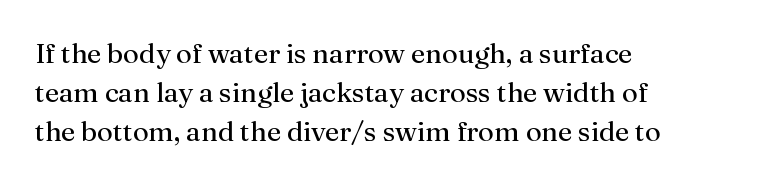
{"serif": "yes", "italic": "no", "bold": "no", "weight": "regular", "width": "normal", "stroke_contrast": "medium", "x_height": "medium", "monospaced": "no", "underline": "no", "align": "left", "line_spacing": "normal", "line_spacing_ratio": 1.4, "letter_spacing": "normal", "letter_spacing_em": 0.0, "glyph_px": 28}
